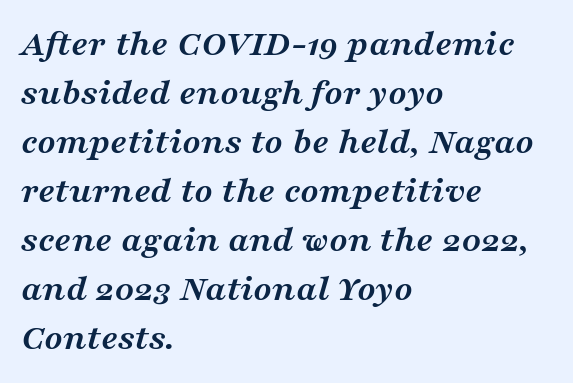
The image shows 38 px semibold, wide serif type, italic (leaning right); set left-aligned, normal line spacing (1.29x), normal letter spacing, not underlined; medium stroke contrast and a medium x-height.
